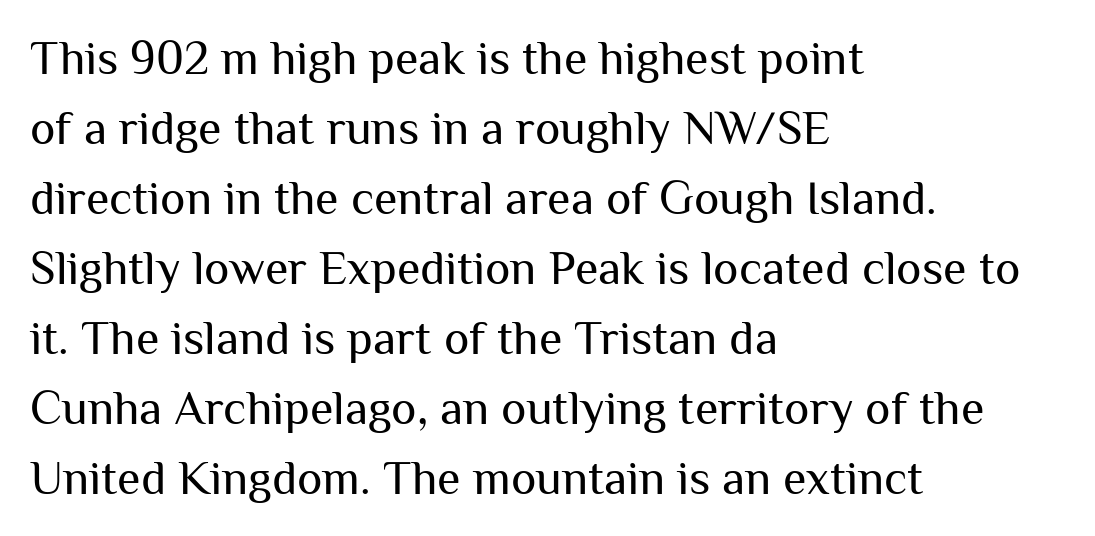
The image shows 48 px regular-weight sans-serif type, upright; set left-aligned, normal line spacing (1.46x), normal letter spacing, not underlined; medium stroke contrast and a medium x-height.
